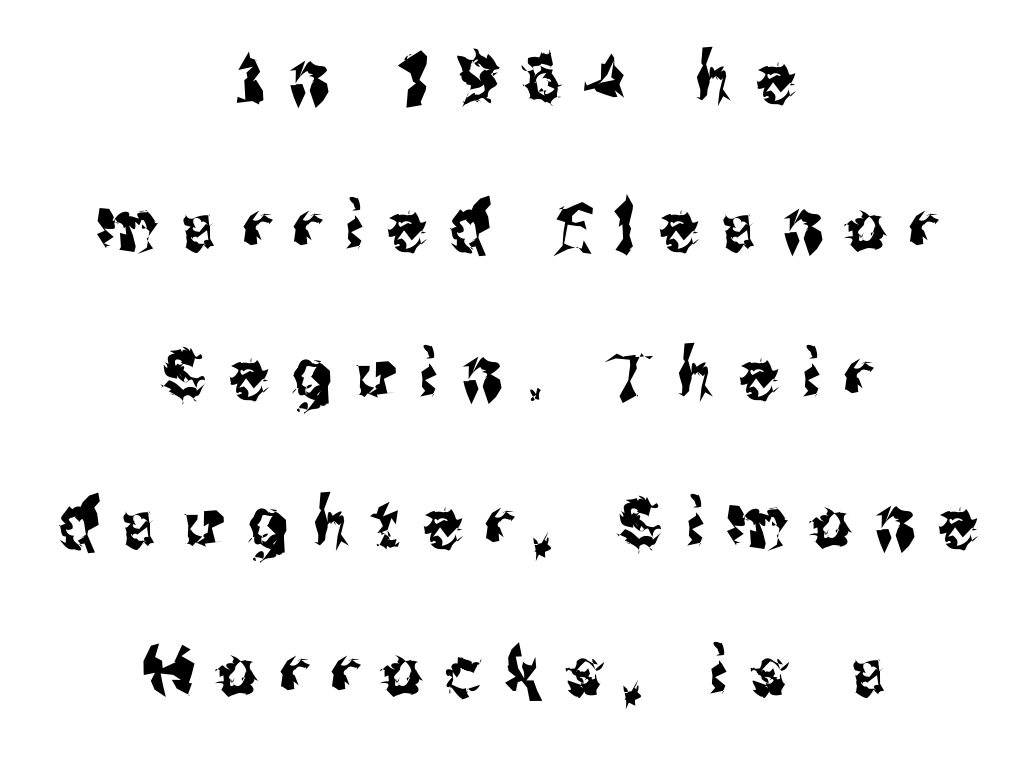
{"serif": "no", "italic": "no", "width": "condensed", "stroke_contrast": "medium", "x_height": "medium", "monospaced": "no", "underline": "no", "align": "center", "line_spacing": "loose", "line_spacing_ratio": 2.18, "letter_spacing": "wide", "letter_spacing_em": 0.36, "glyph_px": 68}
